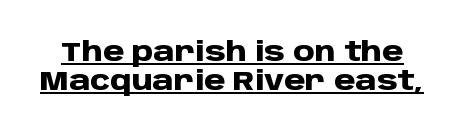
Q: Is the text bold? A: Yes.
Q: Is the text italic (slanted)? A: No, it is upright.
Q: Is the text underlined? A: Yes.
Q: Is the spacing between letters normal or unusually wide? A: Normal.
Q: Is the spacing between lines tight, normal or loose? A: Tight.
